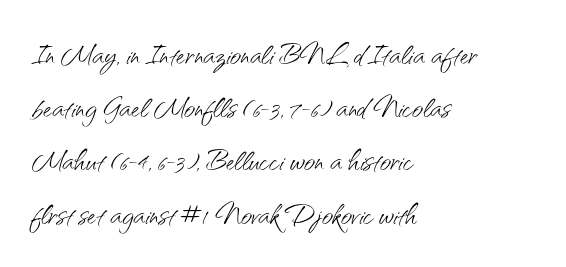
{"serif": "no", "bold": "no", "weight": "light", "width": "normal", "stroke_contrast": "medium", "x_height": "small", "monospaced": "no", "underline": "no", "align": "left", "line_spacing": "normal", "line_spacing_ratio": 1.4, "letter_spacing": "normal", "letter_spacing_em": 0.0, "glyph_px": 38}
